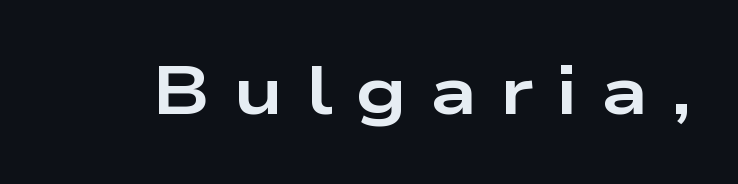
Q: Is the text bold? A: Yes.
Q: Is the text italic (slanted)? A: No, it is upright.
Q: Is the typeface a serif or a sans-serif typeface? A: Sans-serif.
Q: Is the text underlined? A: No.
Q: Is the spacing between letters normal or unusually wide? A: Unusually wide.
Q: Width (condensed, normal, or wide)? A: Wide.
Q: Stroke contrast? A: Low.
Q: x-height? A: Medium.
Q: Monospaced? A: No.
